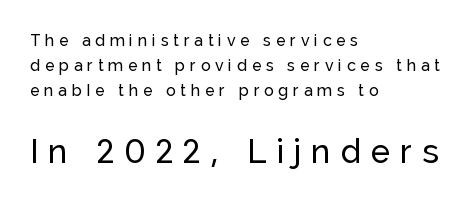
{"serif": "no", "italic": "no", "width": "normal", "stroke_contrast": "low", "x_height": "medium", "monospaced": "no", "underline": "no", "align": "left", "line_spacing": "normal", "line_spacing_ratio": 1.55, "letter_spacing": "wide", "letter_spacing_em": 0.3, "larger_block": "second", "size_ratio": 2.06, "glyph_px": 33}
